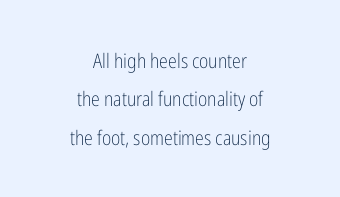
Q: Is the text bold? A: No.
Q: Is the text italic (slanted)? A: No, it is upright.
Q: Is the text underlined? A: No.
Q: How is the paragraph aligned? A: Centered.
Q: Is the spacing between letters normal or unusually wide? A: Normal.
Q: Is the spacing between lines tight, normal or loose? A: Loose.
